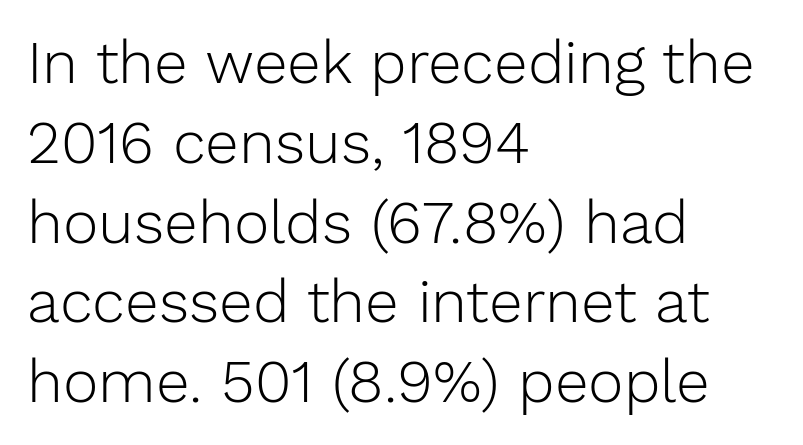
{"serif": "no", "italic": "no", "bold": "no", "weight": "light", "width": "normal", "stroke_contrast": "low", "x_height": "medium", "monospaced": "no", "underline": "no", "align": "left", "line_spacing": "normal", "line_spacing_ratio": 1.33, "letter_spacing": "normal", "letter_spacing_em": 0.0, "glyph_px": 60}
